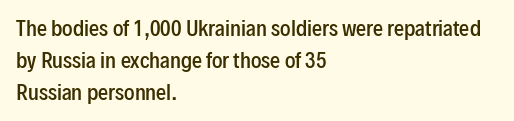
Q: Is the text bold? A: Semi-bold.
Q: Is the text italic (slanted)? A: No, it is upright.
Q: Is the text underlined? A: No.
Q: How is the paragraph aligned? A: Left-aligned.
Q: Is the spacing between letters normal or unusually wide? A: Normal.
Q: Is the spacing between lines tight, normal or loose? A: Normal.
